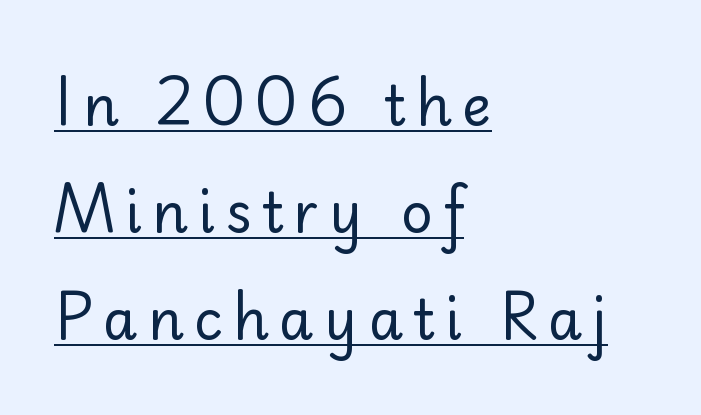
The image shows 55 px regular-weight sans-serif type, upright; set left-aligned, loose line spacing (1.95x), underlined; low stroke contrast and a small x-height.
